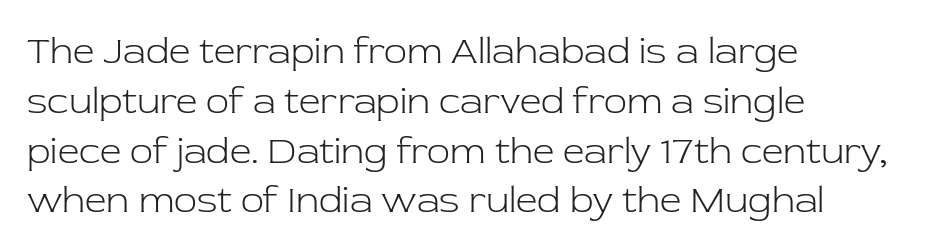
Q: Is the text bold? A: No.
Q: Is the text italic (slanted)? A: No, it is upright.
Q: Is the typeface a serif or a sans-serif typeface? A: Serif.
Q: Is the text underlined? A: No.
Q: How is the paragraph aligned? A: Left-aligned.
Q: Is the spacing between letters normal or unusually wide? A: Normal.
Q: Is the spacing between lines tight, normal or loose? A: Normal.
Q: Width (condensed, normal, or wide)? A: Normal.
Q: Stroke contrast? A: Low.
Q: x-height? A: Medium.
Q: Monospaced? A: No.
